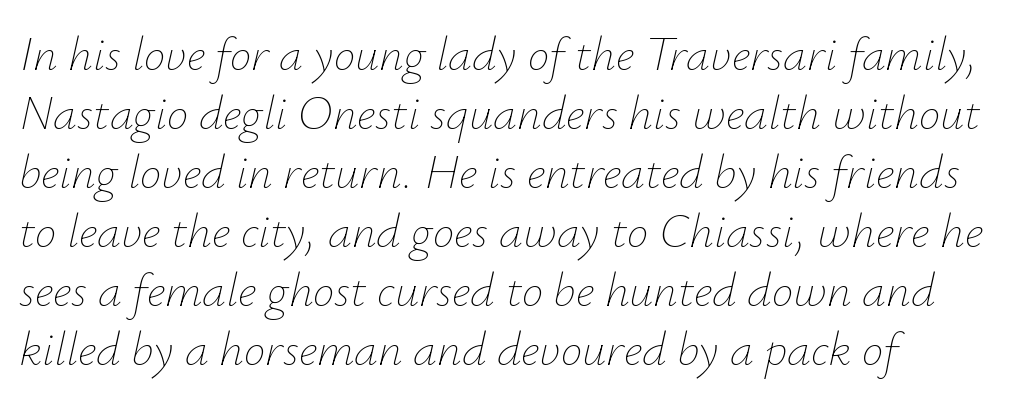
{"italic": "yes", "lean": "right", "slant_degrees": 12, "bold": "no", "weight": "thin", "width": "normal", "stroke_contrast": "low", "x_height": "small", "monospaced": "no", "underline": "no", "align": "left", "line_spacing_ratio": 1.23, "letter_spacing": "normal", "letter_spacing_em": 0.0, "glyph_px": 48}
